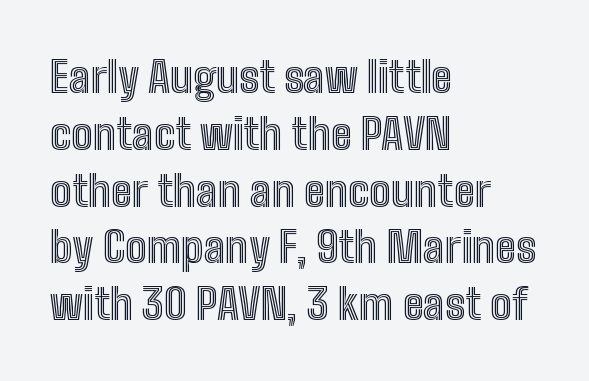
Q: Is the text italic (slanted)? A: No, it is upright.
Q: Is the text underlined? A: No.
Q: How is the paragraph aligned? A: Left-aligned.
Q: Is the spacing between letters normal or unusually wide? A: Normal.
Q: Is the spacing between lines tight, normal or loose? A: Normal.
Q: Width (condensed, normal, or wide)? A: Condensed.
Q: x-height? A: Medium.
Q: Monospaced? A: No.
